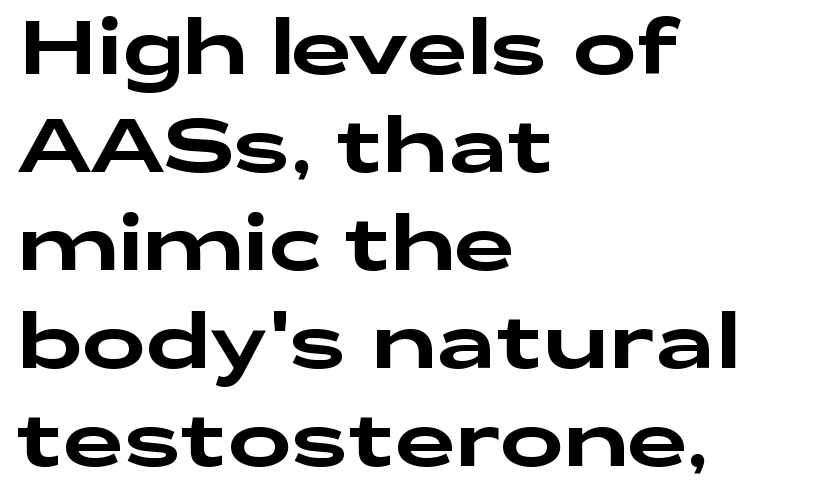
Q: Is the text italic (slanted)? A: No, it is upright.
Q: Is the typeface a serif or a sans-serif typeface? A: Sans-serif.
Q: Is the text underlined? A: No.
Q: How is the paragraph aligned? A: Left-aligned.
Q: Is the spacing between letters normal or unusually wide? A: Normal.
Q: Is the spacing between lines tight, normal or loose? A: Normal.
Q: Width (condensed, normal, or wide)? A: Wide.
Q: Stroke contrast? A: Low.
Q: x-height? A: Medium.
Q: Monospaced? A: No.
